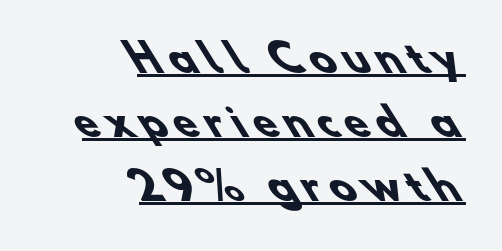
{"serif": "no", "bold": "yes", "weight": "heavy", "width": "normal", "stroke_contrast": "low", "x_height": "small", "monospaced": "no", "underline": "yes", "align": "right", "line_spacing": "normal", "line_spacing_ratio": 1.68, "letter_spacing": "wide", "letter_spacing_em": 0.22, "glyph_px": 38}
